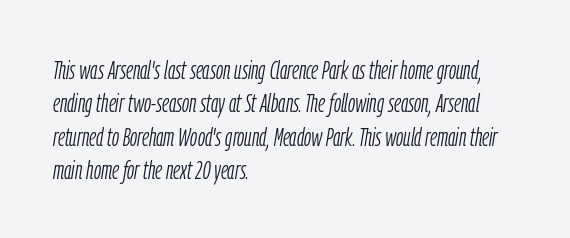
The image shows 26 px text type, italic (leaning right); set left-aligned, normal line spacing (1.28x), normal letter spacing, not underlined.
